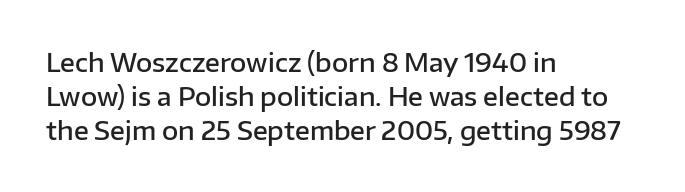
{"italic": "no", "bold": "semi", "underline": "no", "align": "left", "line_spacing": "normal", "line_spacing_ratio": 1.36, "letter_spacing": "normal", "letter_spacing_em": 0.0, "glyph_px": 25}
